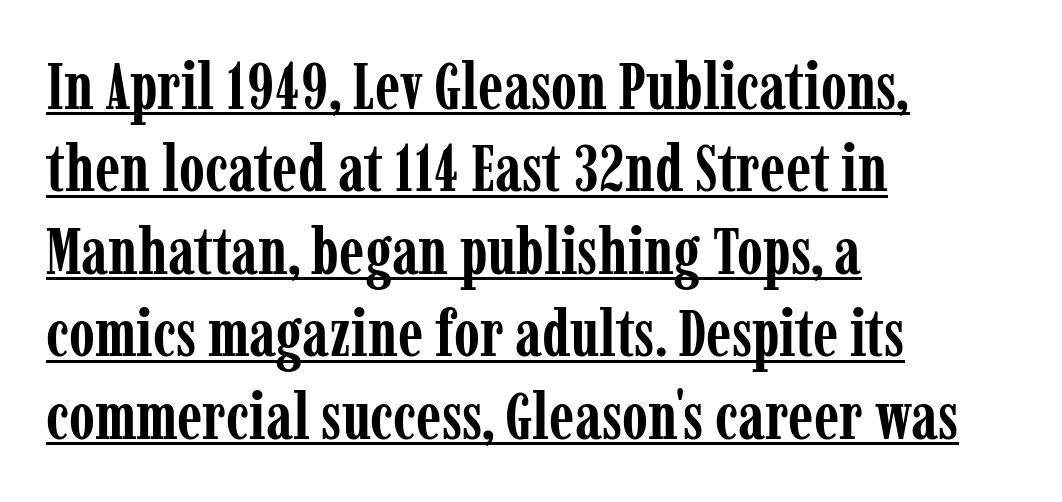
{"serif": "yes", "italic": "no", "bold": "yes", "weight": "semibold", "width": "condensed", "stroke_contrast": "low", "x_height": "medium", "monospaced": "no", "underline": "yes", "align": "left", "line_spacing": "normal", "line_spacing_ratio": 1.25, "letter_spacing": "normal", "letter_spacing_em": 0.0, "glyph_px": 66}
